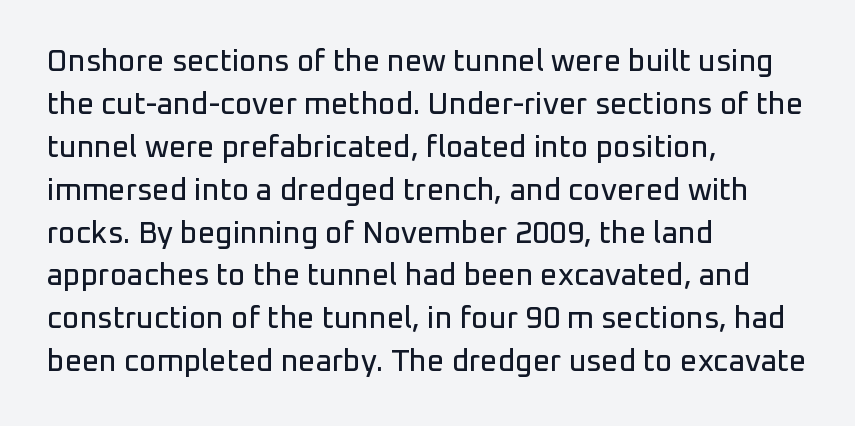
Q: Is the text italic (slanted)? A: No, it is upright.
Q: Is the typeface a serif or a sans-serif typeface? A: Sans-serif.
Q: Is the text underlined? A: No.
Q: How is the paragraph aligned? A: Left-aligned.
Q: Is the spacing between letters normal or unusually wide? A: Normal.
Q: Is the spacing between lines tight, normal or loose? A: Normal.
Q: Width (condensed, normal, or wide)? A: Normal.
Q: Stroke contrast? A: Low.
Q: x-height? A: Medium.
Q: Monospaced? A: No.
